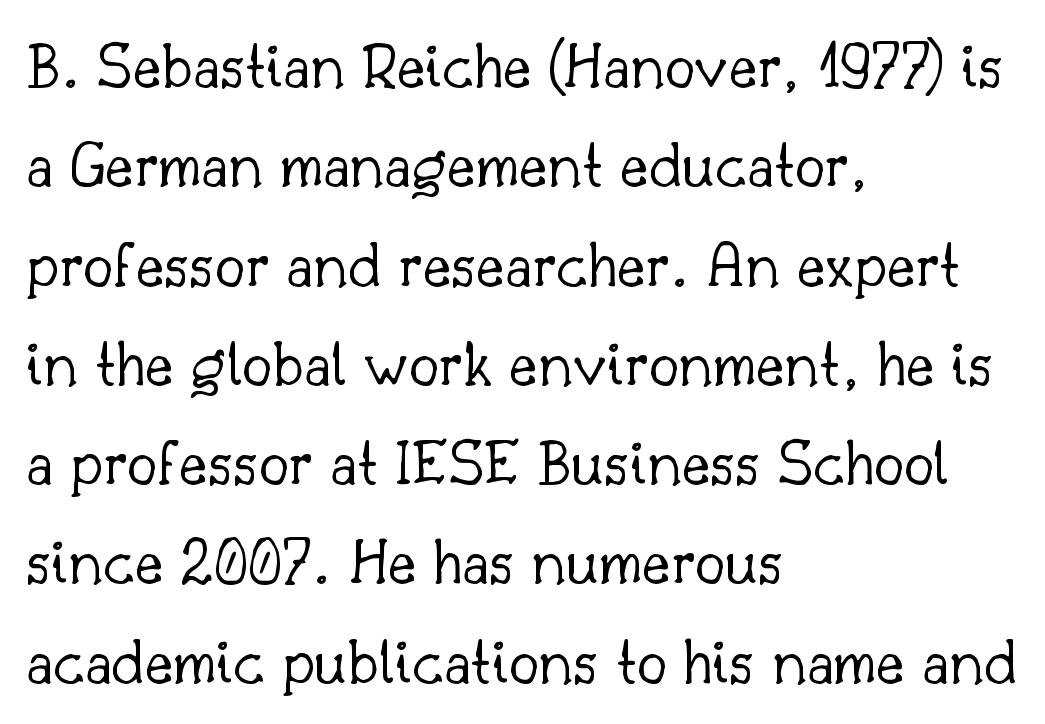
The image shows 68 px light type, upright; set left-aligned, normal line spacing (1.46x), normal letter spacing, not underlined; low stroke contrast and a small x-height.
